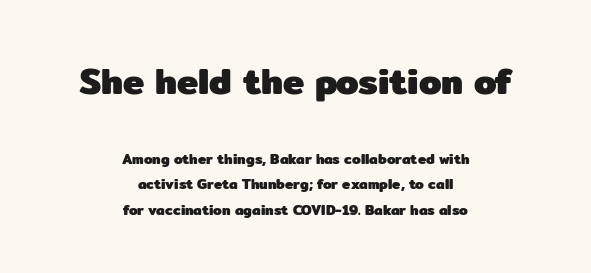
The image shows 36 px heavy sans-serif type, upright; set centered, line spacing 1.83x, normal letter spacing, not underlined; the first (top) block is 2.57x larger; low stroke contrast and a medium x-height.
